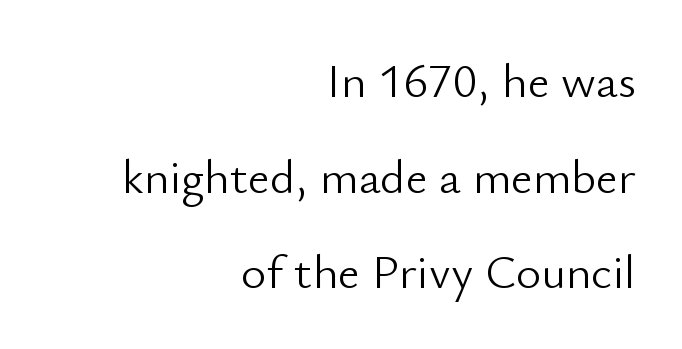
Compared with typical body copy, the letter spacing here is the same. These lines were composed using upright roman letters. Does the copy run flush right? Yes — the right margin is perfectly even. The passage shown is typed in a proportional face where columns would drift. The face looks like a standard text weight, possibly lighter. Nobody drew a line under any word here.
